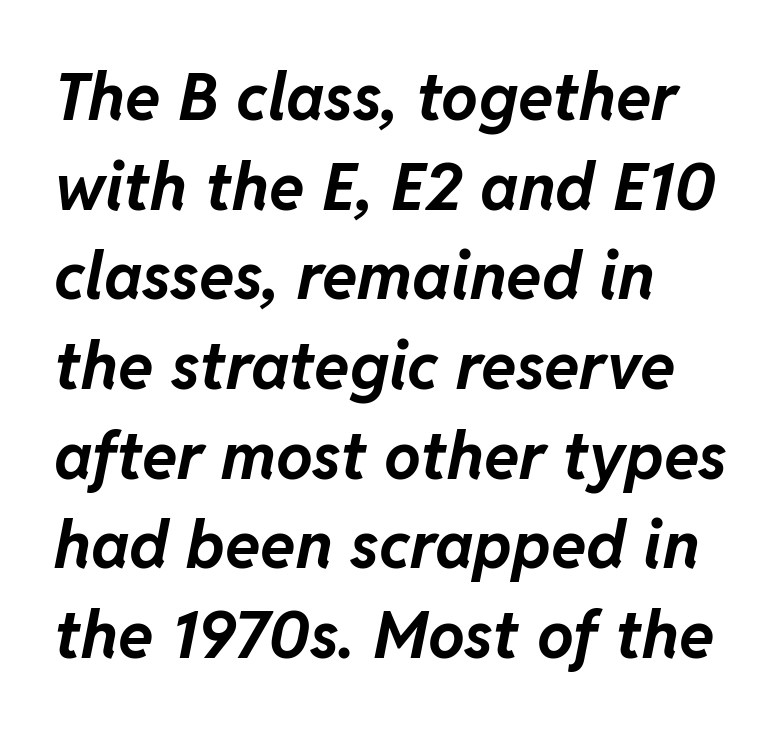
Q: Is the text bold? A: Yes.
Q: Is the text italic (slanted)? A: Yes, it leans right by about 11 degrees.
Q: Is the text underlined? A: No.
Q: How is the paragraph aligned? A: Left-aligned.
Q: Is the spacing between letters normal or unusually wide? A: Normal.
Q: Is the spacing between lines tight, normal or loose? A: Normal.
Q: Width (condensed, normal, or wide)? A: Normal.
Q: Stroke contrast? A: Low.
Q: x-height? A: Medium.
Q: Monospaced? A: No.
